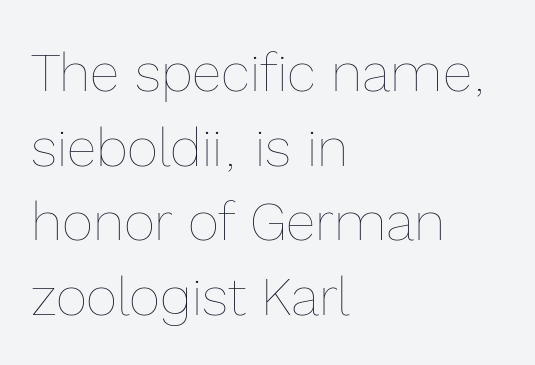
The image shows 54 px thin type, upright; set left-aligned, normal line spacing (1.38x), normal letter spacing, not underlined; a medium x-height.
